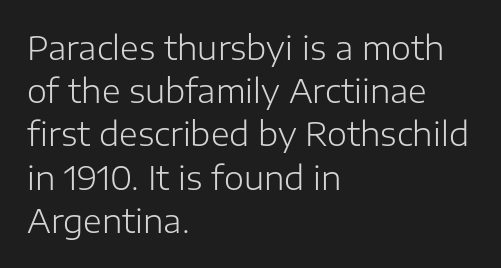
{"serif": "no", "italic": "no", "bold": "no", "weight": "light", "width": "normal", "stroke_contrast": "low", "x_height": "medium", "monospaced": "no", "underline": "no", "align": "left", "line_spacing": "normal", "line_spacing_ratio": 1.35, "letter_spacing": "normal", "letter_spacing_em": 0.0, "glyph_px": 32}
